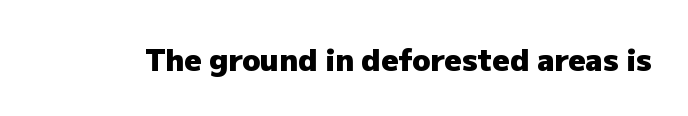
A typesetter would call this proportional, since set widths differ per character. Rule under the text: the space is simply empty. Nope, no serifs anywhere on these letters. Does the lettering tilt? It doesn't — this is upright. Spacing between characters is what you'd get straight out of the box. Emphasis by weight is at full strength: bold.
